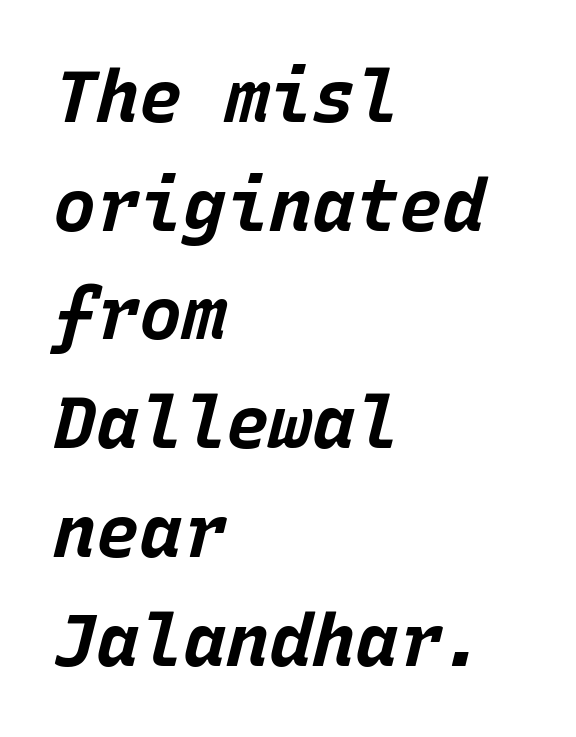
A dark, heavy texture on the line: the type is bold. Beneath every word, the page is bare. Quick note: interline space is typical. Fixed-width glyphs throughout — classic coding-font behaviour. The face used here has a pronounced slope to its letters.
